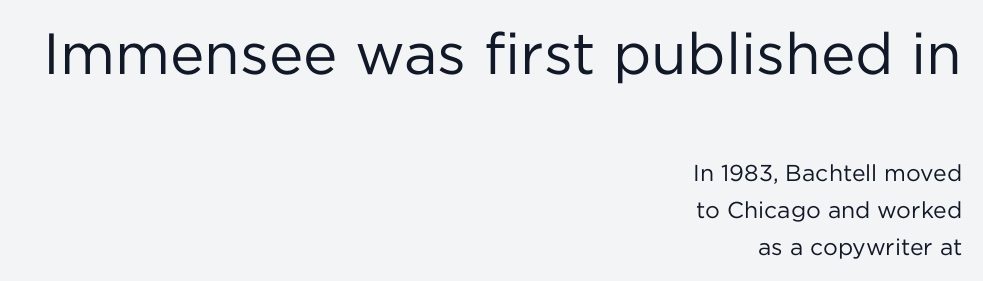
{"serif": "no", "italic": "no", "bold": "no", "weight": "regular", "width": "normal", "stroke_contrast": "low", "x_height": "medium", "monospaced": "no", "underline": "no", "align": "right", "line_spacing": "normal", "line_spacing_ratio": 1.6, "letter_spacing": "normal", "letter_spacing_em": 0.0, "larger_block": "first", "size_ratio": 2.52, "glyph_px": 58}
